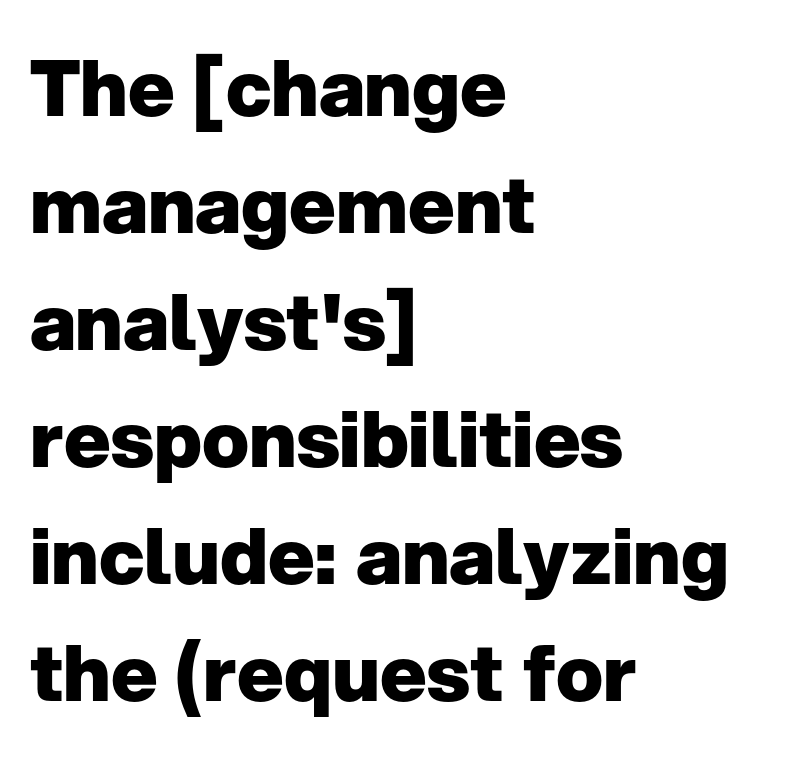
The designer went with a sans here, leaving each stem footless. Compared with typical body copy, the letter spacing here is the same. One-word summary of the alignment: left. Students, observe: this is what conventionally led text looks like. Unmarked baselines from the first word to the last.
